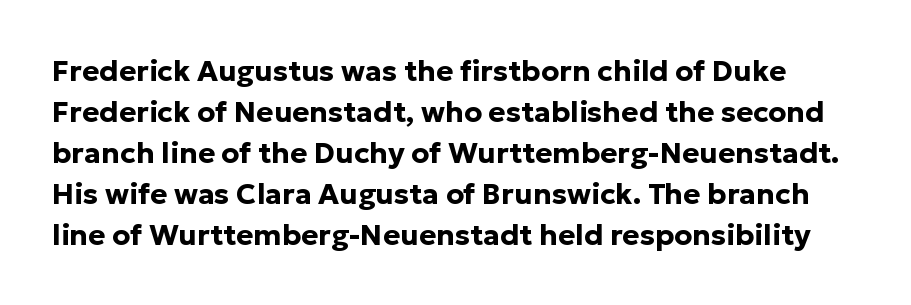
Proportional: the letters do not fall into vertical columns. These lines keep a tight, regular rhythm from letter to letter. This is the regular roman posture of the typeface. Vertically, the passage feels balanced, rows spaced as you'd expect. A dark, heavy texture on the line: the type is bold.
